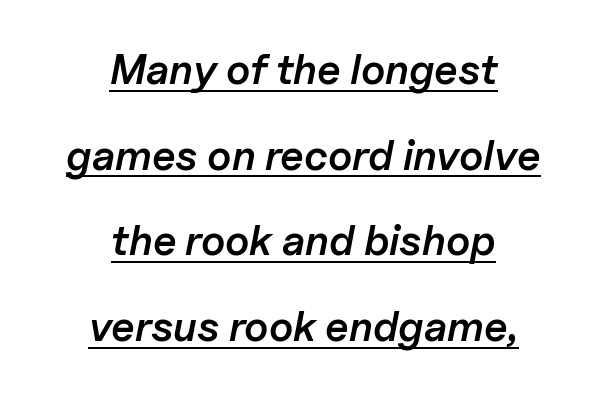
Q: Is the text bold? A: Semi-bold.
Q: Is the text italic (slanted)? A: Yes, it leans right by about 11 degrees.
Q: Is the text underlined? A: Yes.
Q: How is the paragraph aligned? A: Centered.
Q: Is the spacing between letters normal or unusually wide? A: Normal.
Q: Is the spacing between lines tight, normal or loose? A: Loose.
Q: Width (condensed, normal, or wide)? A: Normal.
Q: Stroke contrast? A: Low.
Q: x-height? A: Medium.
Q: Monospaced? A: No.
